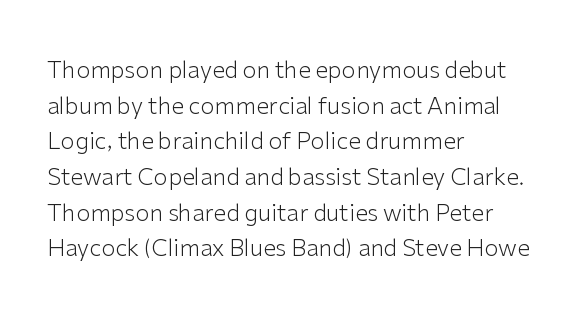
{"italic": "no", "bold": "no", "underline": "no", "align": "left", "line_spacing": "normal", "line_spacing_ratio": 1.55, "letter_spacing": "normal", "letter_spacing_em": 0.0, "glyph_px": 23}
